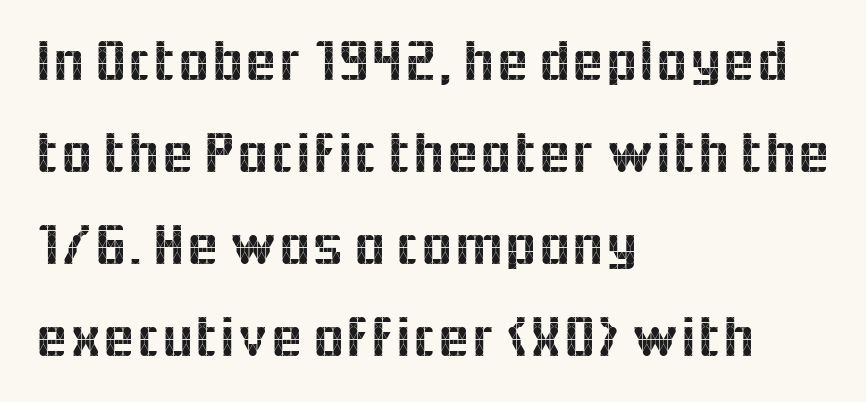
Q: Is the text italic (slanted)? A: No, it is upright.
Q: Is the typeface a serif or a sans-serif typeface? A: Sans-serif.
Q: Is the text underlined? A: No.
Q: How is the paragraph aligned? A: Left-aligned.
Q: Is the spacing between letters normal or unusually wide? A: Normal.
Q: Is the spacing between lines tight, normal or loose? A: Normal.
Q: Width (condensed, normal, or wide)? A: Normal.
Q: x-height? A: Medium.
Q: Monospaced? A: No.
